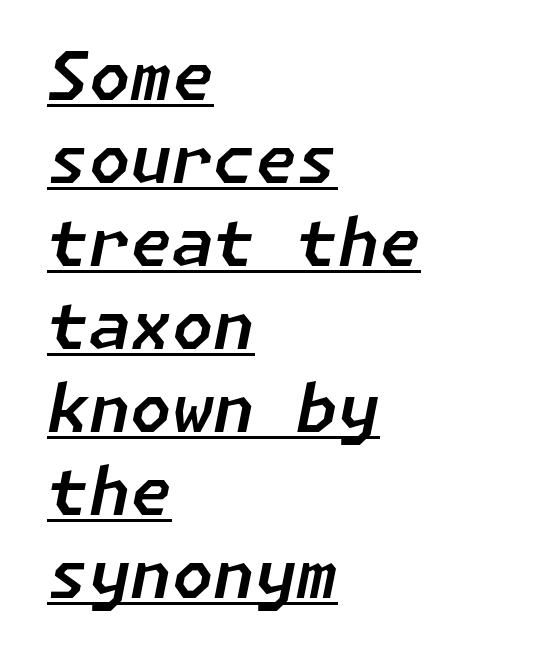
The image shows 67 px text type, italic (leaning right); set left-aligned, line spacing 1.24x, normal letter spacing, underlined; low stroke contrast and a medium x-height.
